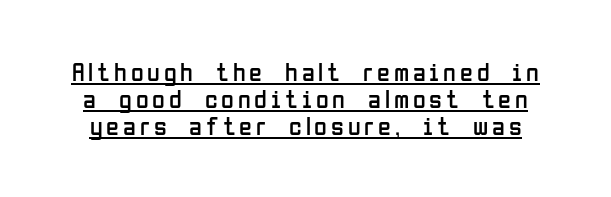
The letters look calm and open, with moderate or lighter stems. Do the letters lean? They stand straight. Check the space under the baseline: a stroke is drawn there. Line spacing here is tight.
